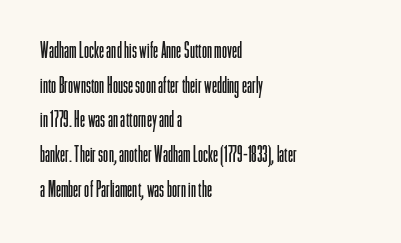
The image shows 23 px text type, upright; set left-aligned, normal line spacing (1.51x), normal letter spacing, not underlined.
